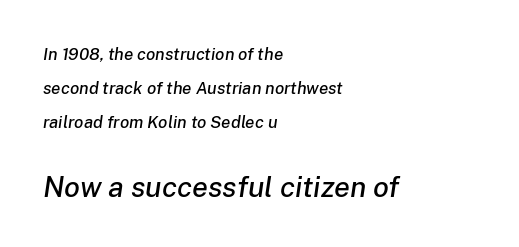
The horizontal fit of the characters is conventional and even. The rendering uses natural spacing where letterforms have individual widths. Leftover space on each line is placed entirely after the last word. The later block is typeset at a bigger size than the earlier block. Yep, that's italic — everything's leaning. Baseline-to-baseline distance is far greater than the letter height.
